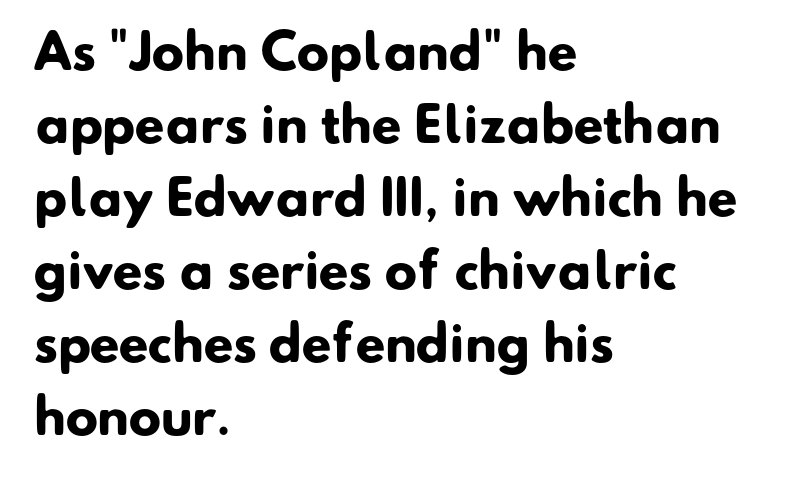
{"serif": "no", "bold": "yes", "weight": "heavy", "width": "normal", "stroke_contrast": "low", "x_height": "small", "monospaced": "no", "underline": "no", "align": "left", "line_spacing": "normal", "line_spacing_ratio": 1.52, "letter_spacing": "normal", "letter_spacing_em": 0.0, "glyph_px": 48}
